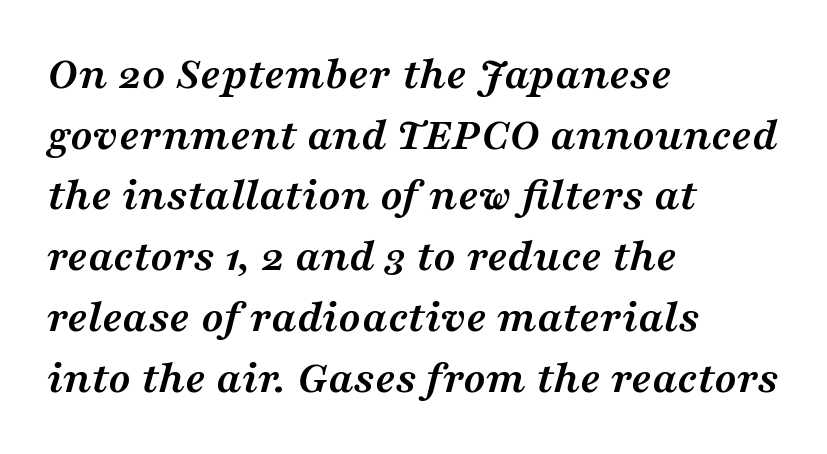
Q: Is the text bold? A: Yes.
Q: Is the text italic (slanted)? A: Yes, it leans right by about 16 degrees.
Q: Is the typeface a serif or a sans-serif typeface? A: Serif.
Q: Is the text underlined? A: No.
Q: How is the paragraph aligned? A: Left-aligned.
Q: Is the spacing between letters normal or unusually wide? A: Normal.
Q: Is the spacing between lines tight, normal or loose? A: Normal.
Q: Width (condensed, normal, or wide)? A: Wide.
Q: Stroke contrast? A: Medium.
Q: x-height? A: Medium.
Q: Monospaced? A: No.
